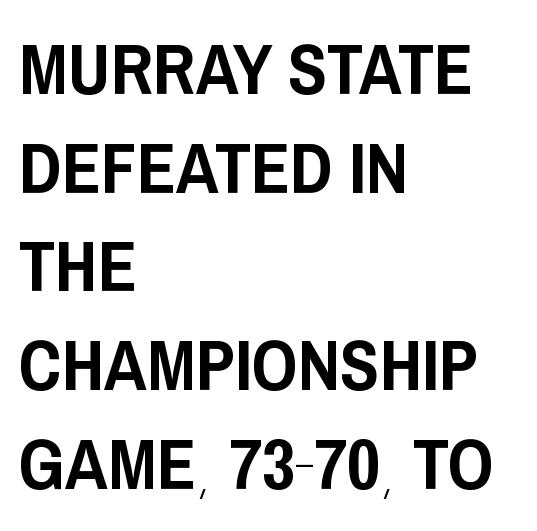
{"serif": "no", "italic": "no", "width": "condensed", "stroke_contrast": "low", "x_height": "large", "monospaced": "no", "underline": "no", "align": "left", "line_spacing": "normal", "line_spacing_ratio": 1.37, "letter_spacing": "normal", "letter_spacing_em": 0.0, "glyph_px": 72}
